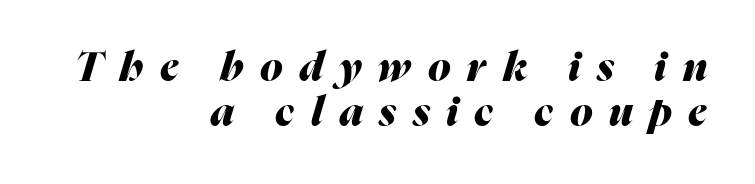
Beneath every word, the page is bare. You'd pick this weight for a headline — it's a proper bold. The setting favours the right margin, as signatures and pull-quotes sometimes do. The passage shown stacks its lines with hardly any gap. The letters advance in unequal steps, a hallmark of proportional type.
